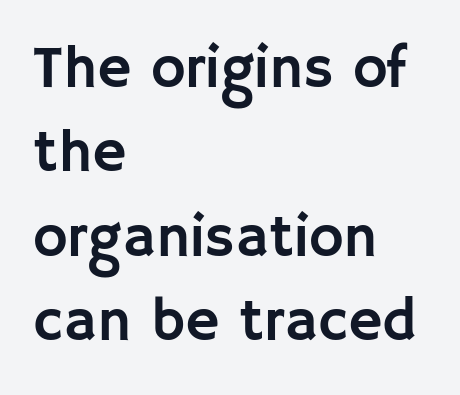
The compositor pushed each line to the left boundary. Spacing verdict: proportional, widths tailored to each character. The space between consecutive lines is moderate. It's the straight-up-and-down kind of type.
